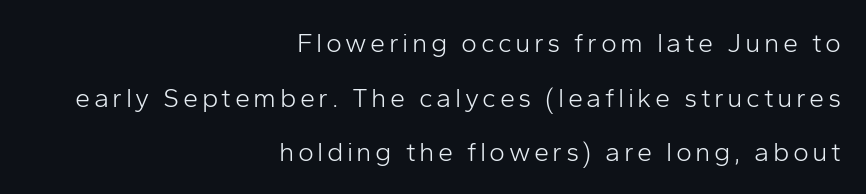
Horizontally, the lines are justified to the trailing edge only. Is there any slant? The stems are plumb. Check the space under the baseline: it is left empty. This sample trades compactness for vertical openness between lines. The font sits on the lighter half of the weight spectrum, regular included.
